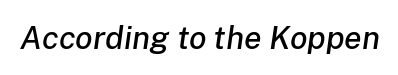
The image shows 32 px text type, italic (leaning right); set normal letter spacing, not underlined; low stroke contrast and a medium x-height.
